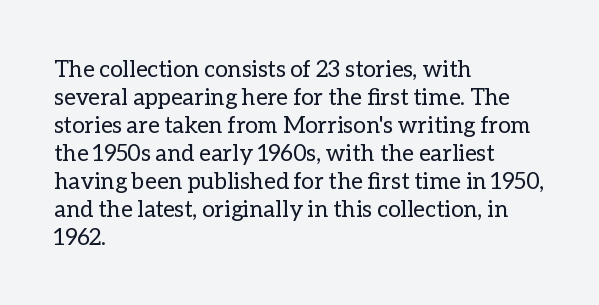
Q: Is the text bold? A: No.
Q: Is the text italic (slanted)? A: No, it is upright.
Q: Is the text underlined? A: No.
Q: How is the paragraph aligned? A: Left-aligned.
Q: Is the spacing between letters normal or unusually wide? A: Normal.
